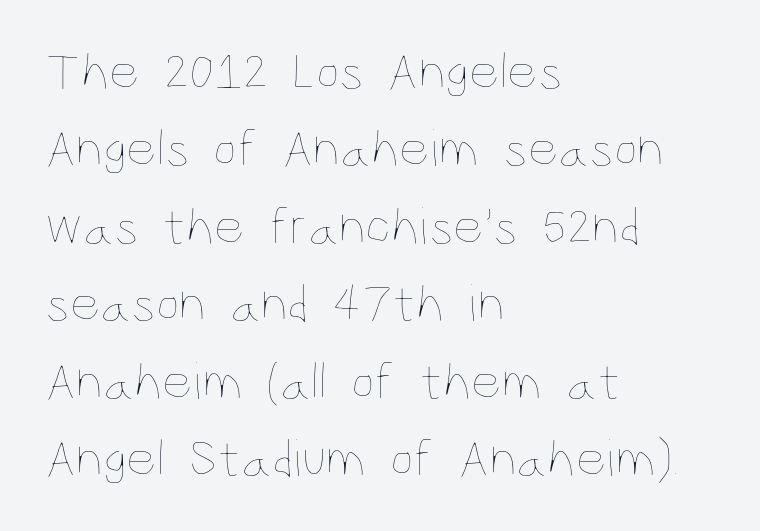
Compared with a typical body face, this is equally light or lighter still. A typesetter would call this proportional, since set widths differ per character. The letters stand upright; this is a roman face. Caption: multi-line text, flush left, ragged right. Tracking value appears to be zero — textbook default spacing. Has an underline been added? It has not.
